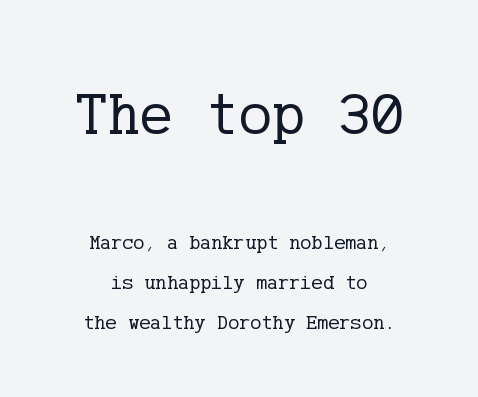
Q: Is the text bold? A: No.
Q: Is the text italic (slanted)? A: No, it is upright.
Q: Is the typeface a serif or a sans-serif typeface? A: Serif.
Q: Is the text underlined? A: No.
Q: How is the paragraph aligned? A: Centered.
Q: Is the spacing between letters normal or unusually wide? A: Normal.
Q: Is the spacing between lines tight, normal or loose? A: Loose.
Q: Which block of text is set in a larger size, the first (top) or the second (bottom)? A: The first (top) one.
Q: Width (condensed, normal, or wide)? A: Normal.
Q: Stroke contrast? A: Low.
Q: x-height? A: Medium.
